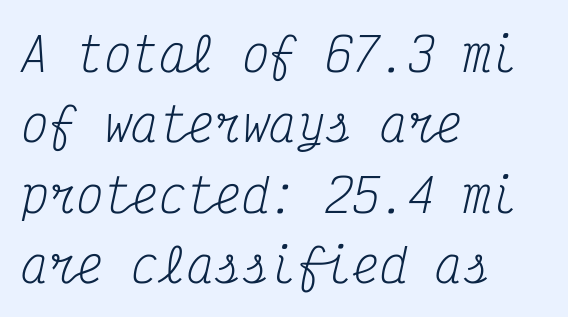
Q: Is the text bold? A: No.
Q: Is the text italic (slanted)? A: Yes, it leans right by about 12 degrees.
Q: Is the typeface a serif or a sans-serif typeface? A: Serif.
Q: Is the text underlined? A: No.
Q: How is the paragraph aligned? A: Left-aligned.
Q: Is the spacing between letters normal or unusually wide? A: Normal.
Q: Is the spacing between lines tight, normal or loose? A: Normal.
Q: Width (condensed, normal, or wide)? A: Condensed.
Q: Stroke contrast? A: Medium.
Q: x-height? A: Medium.
Q: Monospaced? A: Yes.
